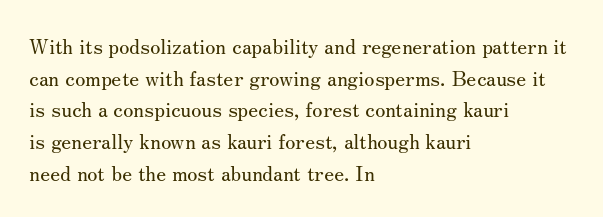
The image shows 21 px text type, upright; set left-aligned, normal line spacing (1.51x), normal letter spacing, not underlined.
